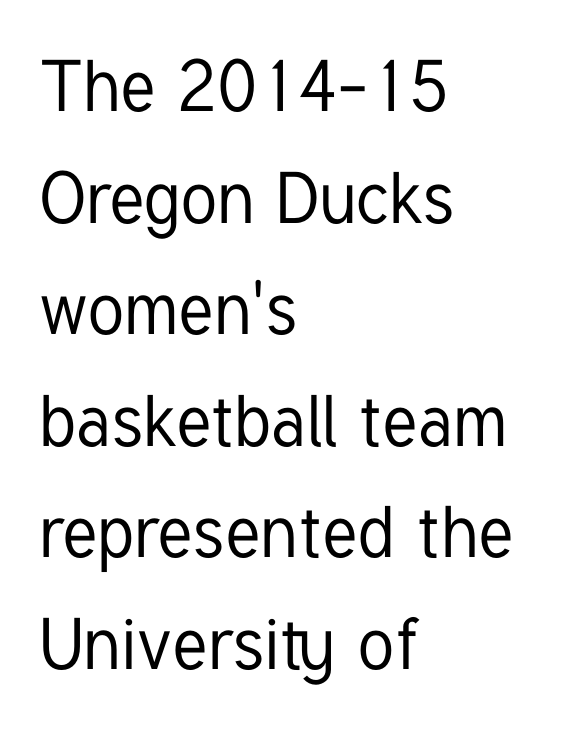
Q: Is the text italic (slanted)? A: No, it is upright.
Q: Is the typeface a serif or a sans-serif typeface? A: Sans-serif.
Q: Is the text underlined? A: No.
Q: How is the paragraph aligned? A: Left-aligned.
Q: Is the spacing between letters normal or unusually wide? A: Normal.
Q: Is the spacing between lines tight, normal or loose? A: Normal.
Q: Width (condensed, normal, or wide)? A: Condensed.
Q: Stroke contrast? A: Low.
Q: x-height? A: Medium.
Q: Monospaced? A: No.
